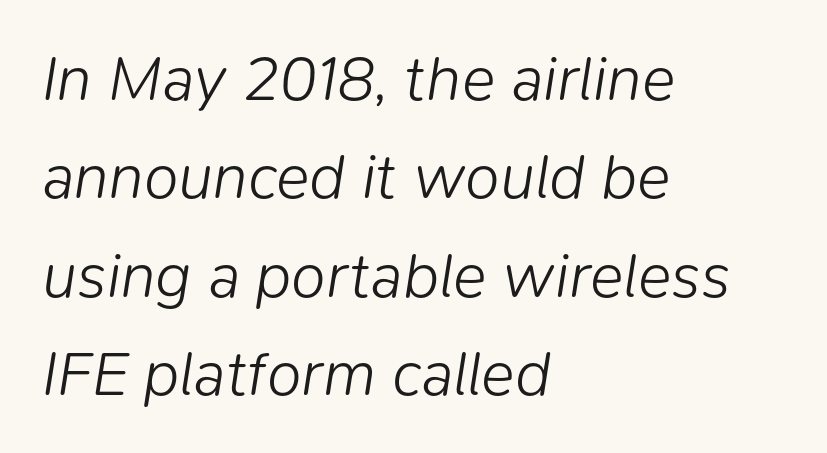
Q: Is the text bold? A: No.
Q: Is the text italic (slanted)? A: Yes, it leans right by about 9 degrees.
Q: Is the text underlined? A: No.
Q: How is the paragraph aligned? A: Left-aligned.
Q: Is the spacing between letters normal or unusually wide? A: Normal.
Q: Is the spacing between lines tight, normal or loose? A: Normal.
Q: Width (condensed, normal, or wide)? A: Normal.
Q: Stroke contrast? A: Low.
Q: x-height? A: Medium.
Q: Monospaced? A: No.
